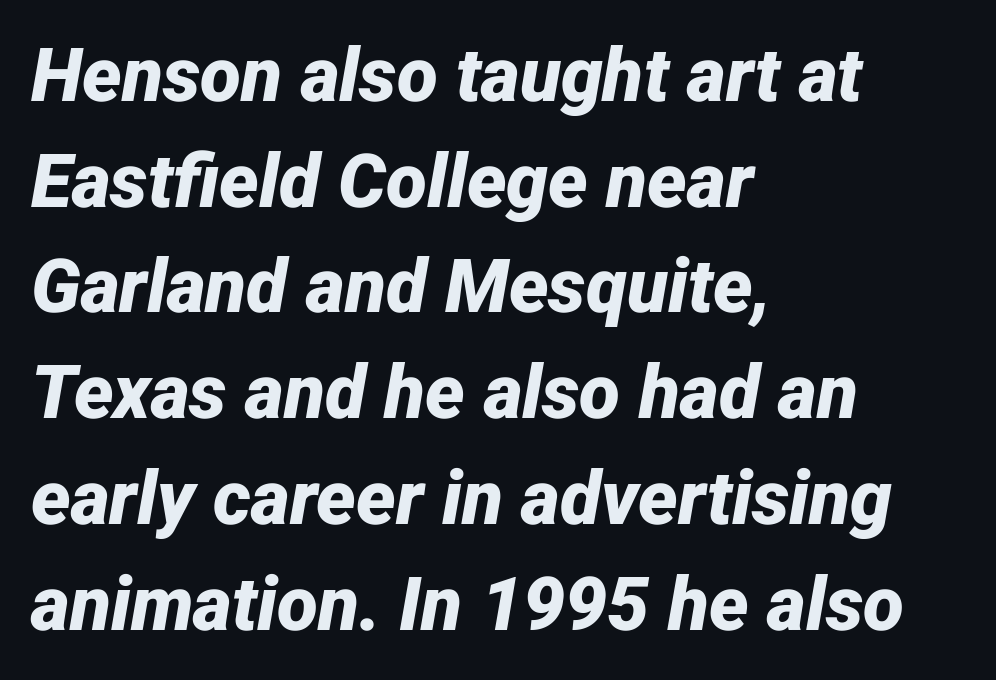
Q: Is the text bold? A: Yes.
Q: Is the text italic (slanted)? A: Yes, it leans right by about 12 degrees.
Q: Is the text underlined? A: No.
Q: How is the paragraph aligned? A: Left-aligned.
Q: Is the spacing between letters normal or unusually wide? A: Normal.
Q: Is the spacing between lines tight, normal or loose? A: Normal.
Q: Width (condensed, normal, or wide)? A: Normal.
Q: Stroke contrast? A: Low.
Q: x-height? A: Medium.
Q: Monospaced? A: No.
